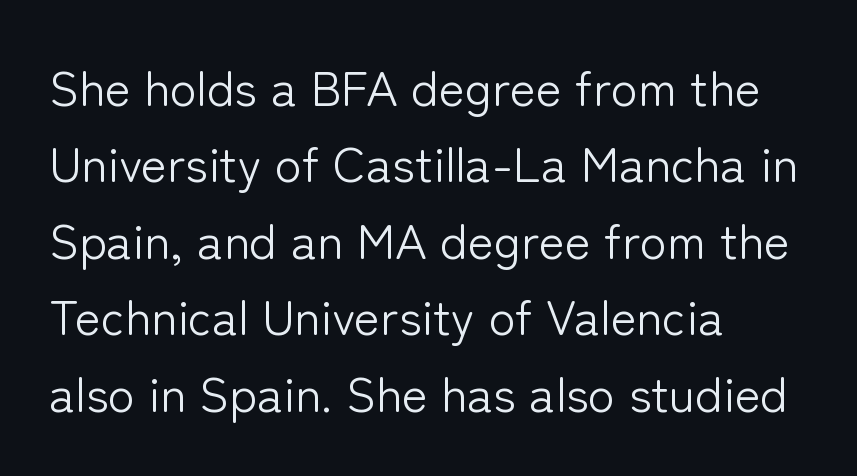
Left-aligned paragraph, ragged on the right. Check where the strokes stop: nothing finishes them off — pure sans. The face used here is proportionally spaced, like ordinary book or web type. Unmarked baselines from the first word to the last. The weight would be labelled regular, book, light, or lighter still. Italic: no, the glyphs are upright roman.
